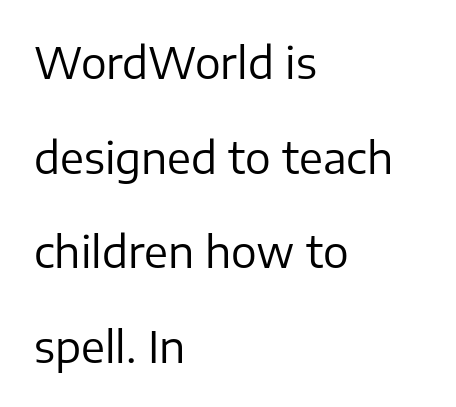
The image shows 43 px regular-weight sans-serif type, upright; set left-aligned, loose line spacing (2.2x), normal letter spacing, not underlined; low stroke contrast and a medium x-height.
